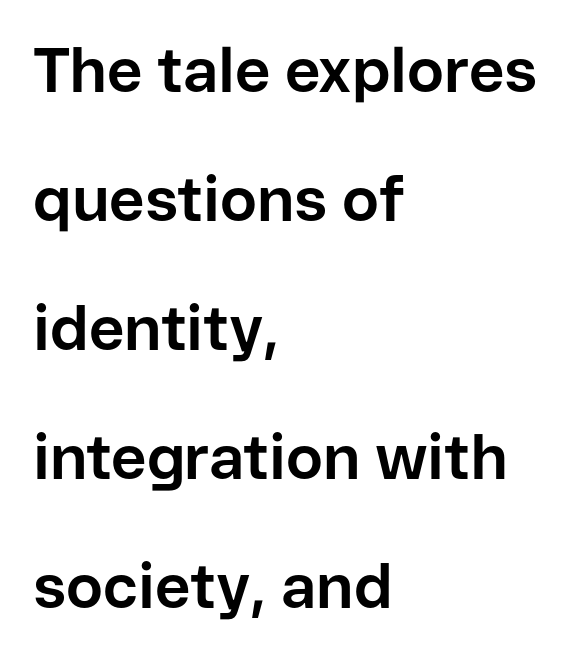
{"serif": "no", "italic": "no", "bold": "yes", "weight": "bold", "width": "normal", "stroke_contrast": "low", "x_height": "medium", "monospaced": "no", "underline": "no", "align": "left", "line_spacing": "loose", "line_spacing_ratio": 2.08, "letter_spacing": "normal", "letter_spacing_em": 0.0, "glyph_px": 62}
